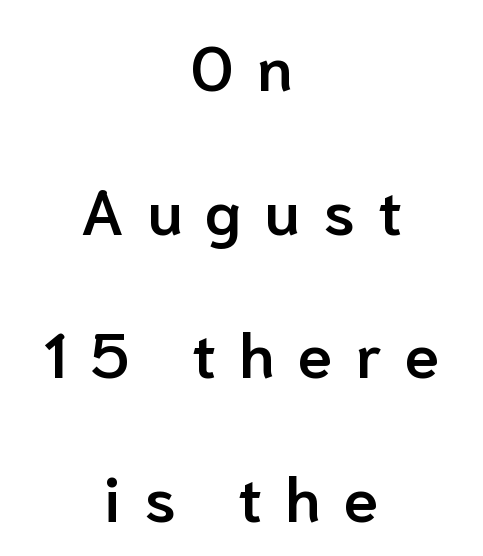
The specimen reads as upright at a glance. Any mark beneath the type? The region is blank. A fair bit of extra ink — the face is semibold, not bold. The characters display no serif detailing; their extremities are plain.
